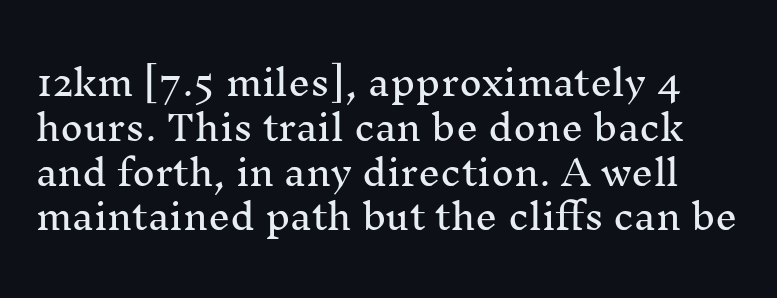
Q: Is the text italic (slanted)? A: No, it is upright.
Q: Is the typeface a serif or a sans-serif typeface? A: Serif.
Q: Is the text underlined? A: No.
Q: Is the spacing between letters normal or unusually wide? A: Normal.
Q: Is the spacing between lines tight, normal or loose? A: Normal.
Q: Width (condensed, normal, or wide)? A: Normal.
Q: Stroke contrast? A: Medium.
Q: x-height? A: Medium.
Q: Monospaced? A: No.
